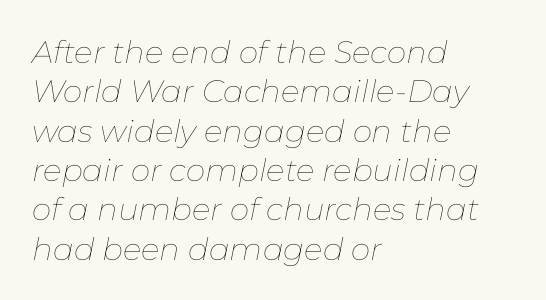
Q: Is the text bold? A: No.
Q: Is the text italic (slanted)? A: Yes, it leans right by about 11 degrees.
Q: Is the text underlined? A: No.
Q: How is the paragraph aligned? A: Left-aligned.
Q: Is the spacing between letters normal or unusually wide? A: Normal.
Q: Is the spacing between lines tight, normal or loose? A: Normal.
Q: Width (condensed, normal, or wide)? A: Normal.
Q: Stroke contrast? A: Low.
Q: x-height? A: Medium.
Q: Monospaced? A: No.
